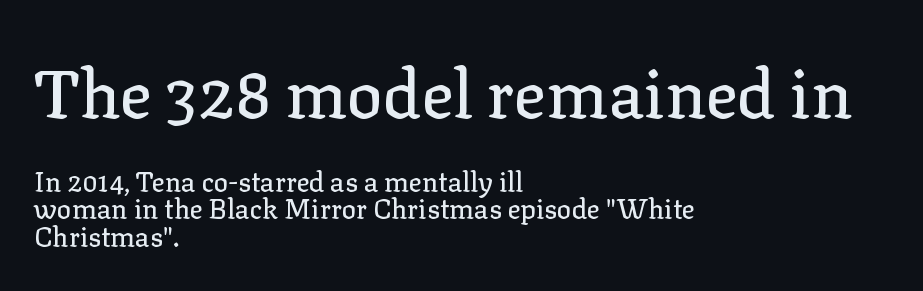
The image shows 67 px serif type, upright; set left-aligned, tight line spacing (1.03x), normal letter spacing, not underlined; the first (top) block is 2.48x larger; low stroke contrast and a medium x-height.
